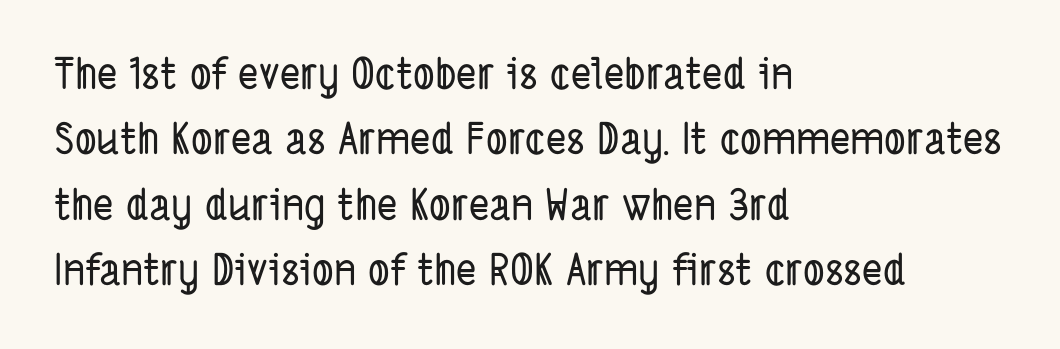
The image shows 43 px condensed sans-serif type; set left-aligned, normal line spacing (1.52x), normal letter spacing, not underlined; low stroke contrast and a medium x-height.
